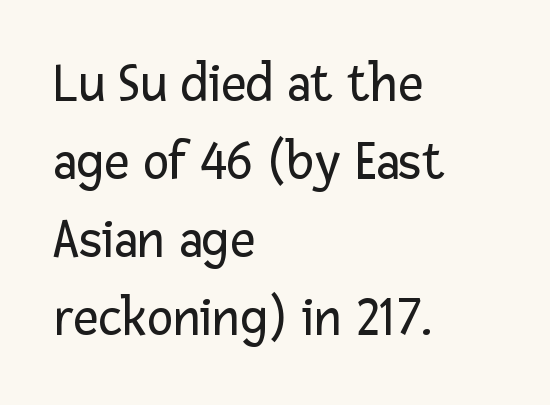
Typeset ragged right — the left edge is the straight one. No heavy texture on the line: the type isn't bold. Are there feet on the stems? There aren't — it's a sans. The passage shown is typed in a proportional face where columns would drift. Regarding leading, the lines here are spaced in the standard way. A clean baseline with only descenders dipping below it.
